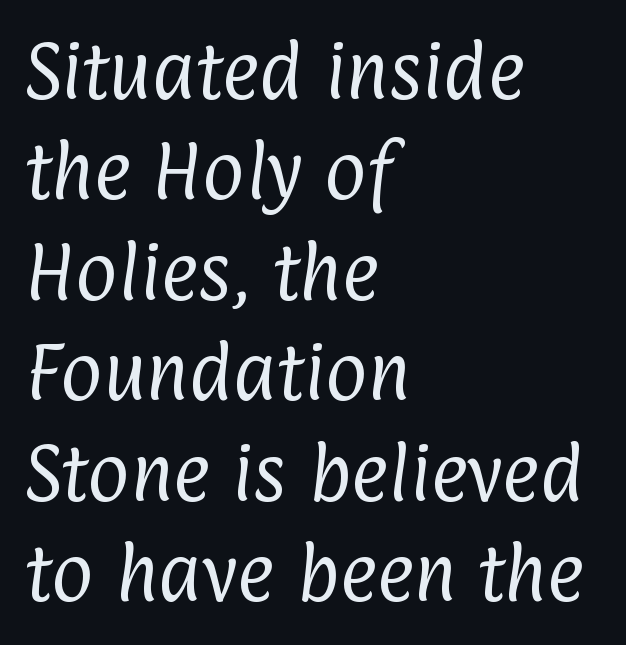
The image shows 64 px regular-weight, condensed sans-serif type; set left-aligned, normal line spacing (1.57x), normal letter spacing, not underlined; low stroke contrast and a medium x-height.
